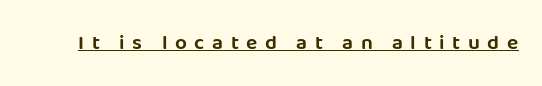
{"italic": "no", "underline": "yes", "letter_spacing": "wide", "letter_spacing_em": 0.36, "glyph_px": 21}
